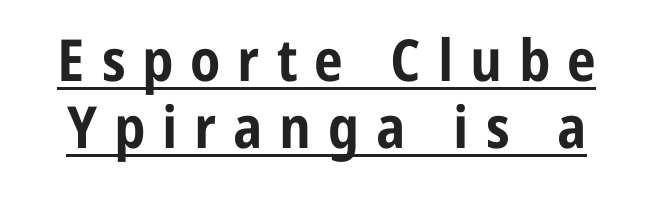
{"serif": "no", "italic": "no", "bold": "yes", "weight": "bold", "width": "condensed", "stroke_contrast": "low", "x_height": "medium", "monospaced": "no", "underline": "yes", "line_spacing_ratio": 1.16, "letter_spacing": "wide", "letter_spacing_em": 0.29, "glyph_px": 58}
